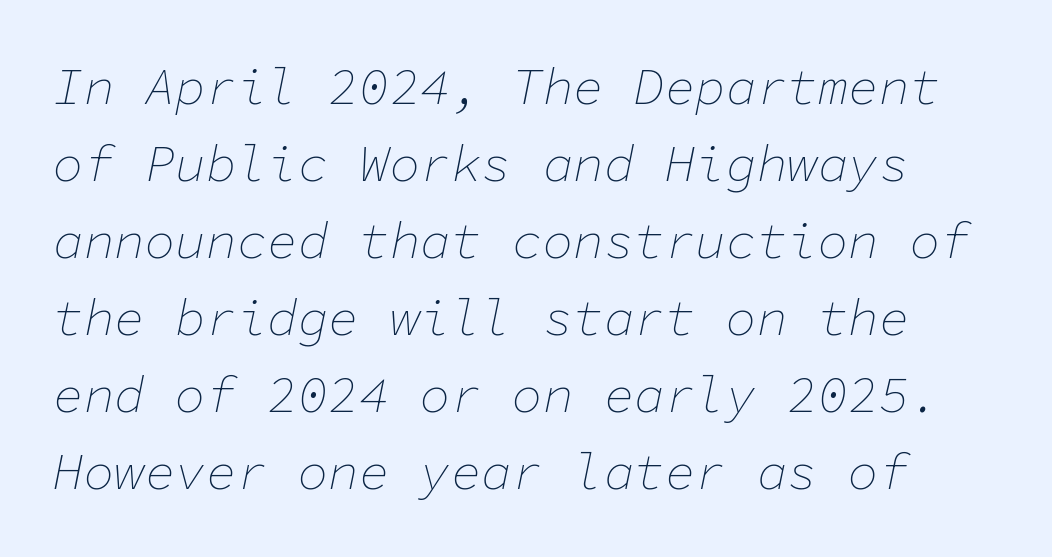
{"italic": "yes", "lean": "right", "slant_degrees": 11, "bold": "no", "weight": "thin", "width": "normal", "stroke_contrast": "low", "x_height": "medium", "monospaced": "yes", "underline": "no", "line_spacing": "normal", "line_spacing_ratio": 1.51, "letter_spacing": "normal", "letter_spacing_em": 0.0, "glyph_px": 51}
